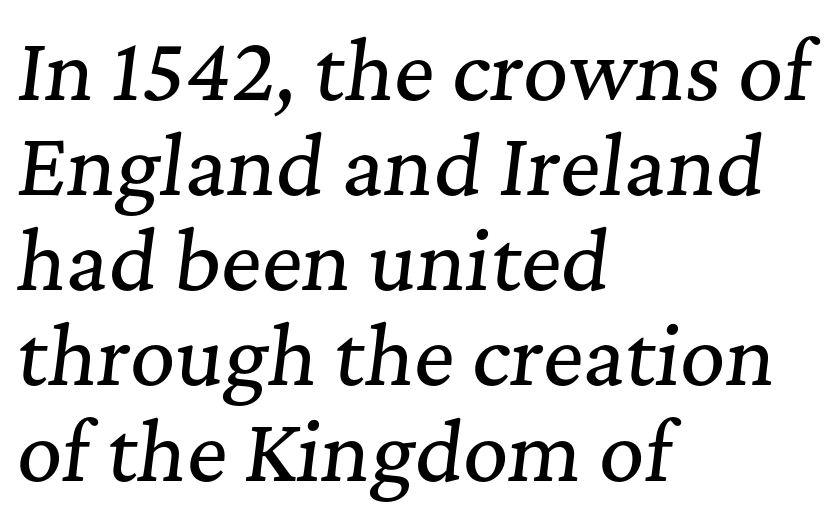
Alignment: flush left. Varying glyph widths throughout — classic text-font behaviour. The lettering tilts uniformly, giving the passage an italic look. The letters carry serifs — small finishing strokes at the ends of their stems. Bare-footed words on every line.
